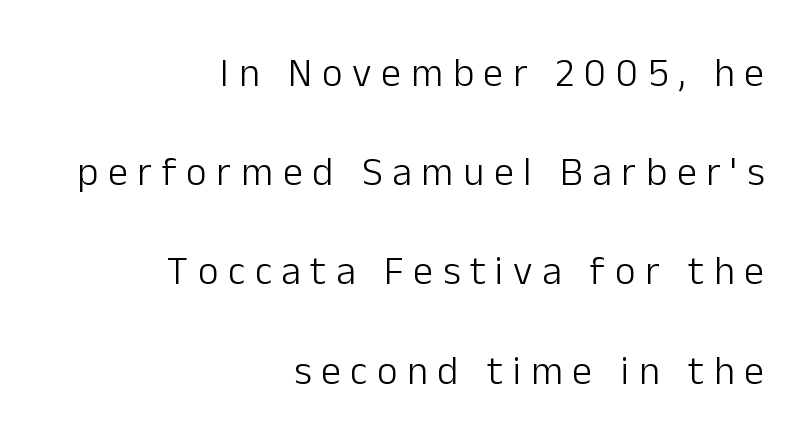
{"serif": "no", "italic": "no", "bold": "no", "weight": "light", "width": "normal", "stroke_contrast": "low", "x_height": "medium", "monospaced": "no", "underline": "no", "align": "right", "line_spacing": "loose", "line_spacing_ratio": 2.48, "letter_spacing": "wide", "letter_spacing_em": 0.24, "glyph_px": 40}
